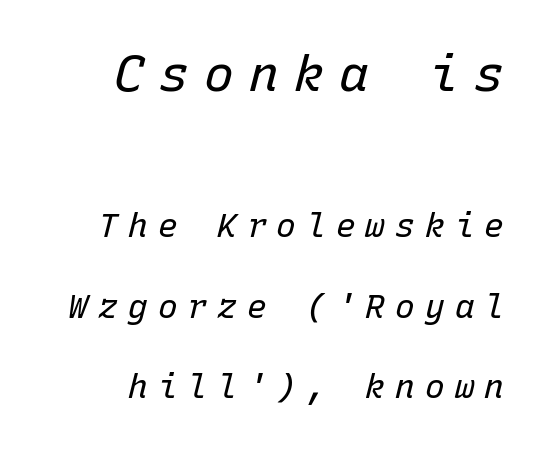
Two sizes are in play, and the larger belongs to the first block. Reading down the column, the eye jumps a long way to each next line. In CSS terms this would be text-align: right. You could only call the tracking loose — the letters float apart. Think of a typewriter: that constant character pitch is what you see here.
